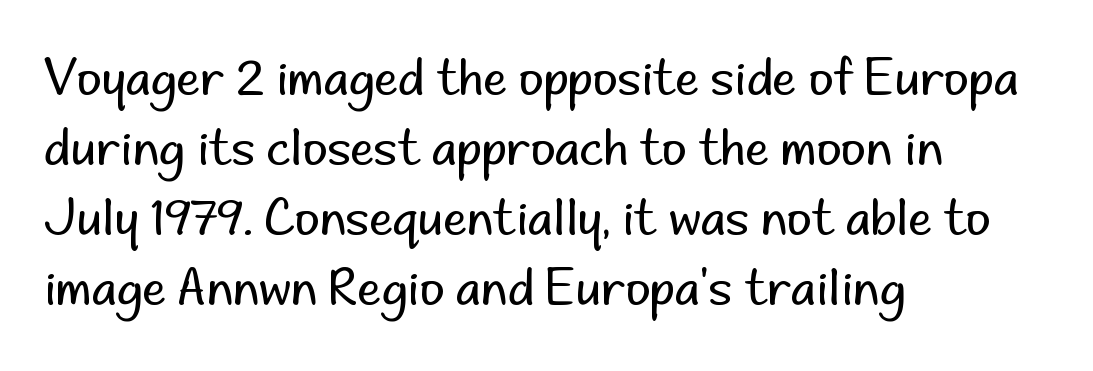
Summary of vertical rhythm: regular, with standard interline spacing. Characters follow at the spacing the type designer built in. Think standard paragraph weight, or any step lighter than that. Horizontal alignment here is leftward, the default for most running prose.
